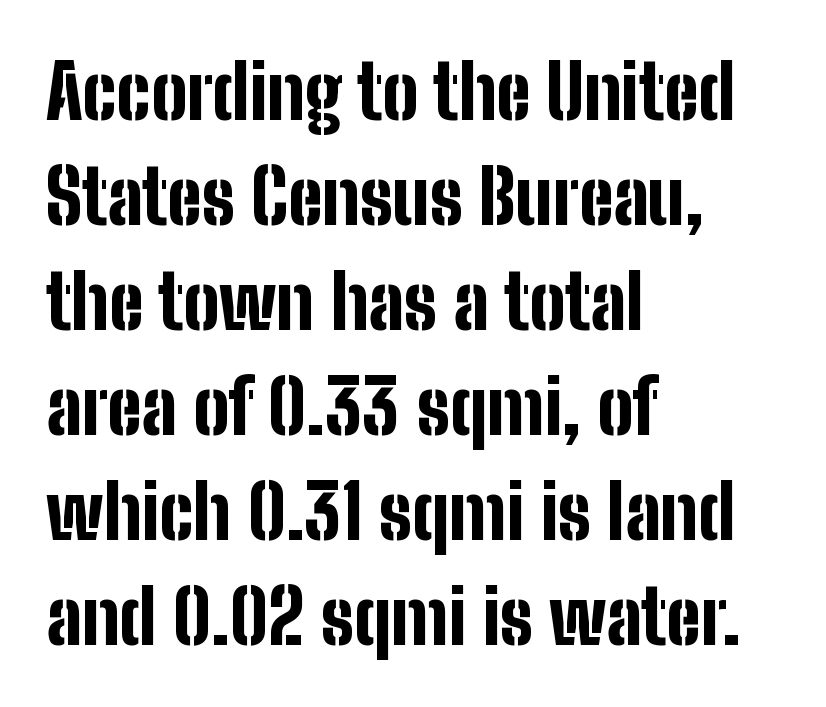
The image shows 75 px bold, condensed sans-serif type, upright; set left-aligned, normal line spacing (1.4x), normal letter spacing, not underlined; low stroke contrast and a medium x-height.
